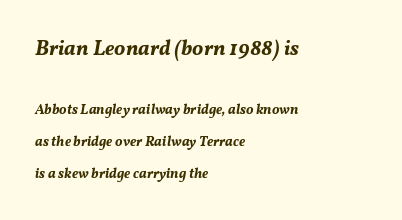
The image shows 21 px bold type, italic (leaning right); set left-aligned, loose line spacing (2.28x), normal letter spacing, not underlined; the first (top) block is 1.5x larger.
